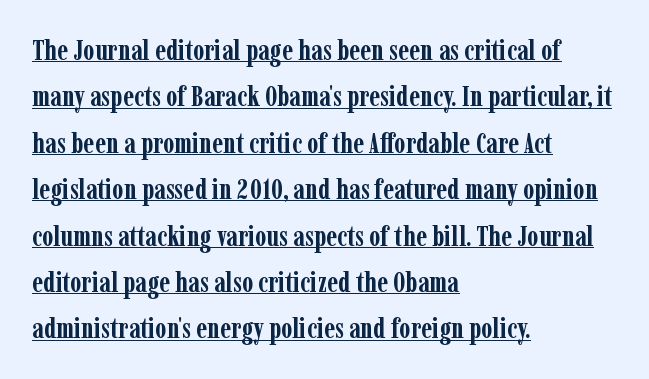
The image shows 29 px semibold, condensed serif type, upright; set left-aligned, normal line spacing (1.6x), normal letter spacing, underlined; low stroke contrast and a medium x-height.
